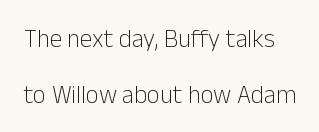
{"italic": "no", "bold": "no", "underline": "no", "line_spacing": "loose", "line_spacing_ratio": 2.23, "letter_spacing": "normal", "letter_spacing_em": 0.0, "glyph_px": 25}
